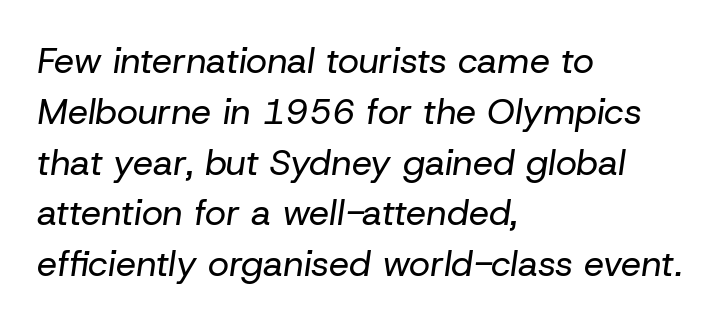
The image shows 36 px regular-weight type, italic (leaning right); set left-aligned, normal line spacing (1.41x), normal letter spacing, not underlined; low stroke contrast and a medium x-height.
